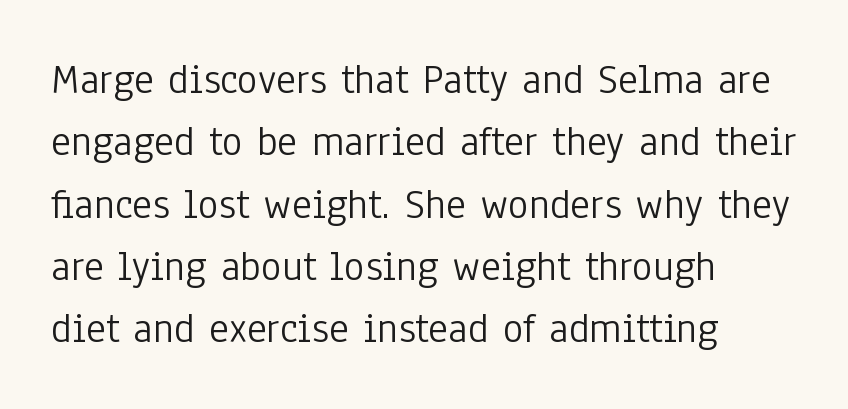
The image shows 43 px light, condensed sans-serif type, upright; set left-aligned, normal line spacing (1.45x), normal letter spacing, not underlined; low stroke contrast and a medium x-height.
